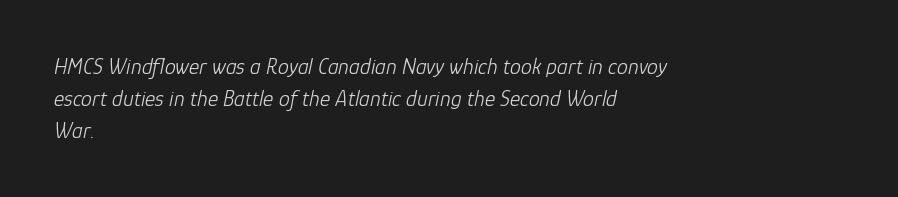
{"italic": "yes", "lean": "right", "slant_degrees": 12, "bold": "no", "underline": "no", "align": "left", "line_spacing": "normal", "line_spacing_ratio": 1.45, "letter_spacing": "normal", "letter_spacing_em": 0.0, "glyph_px": 22}
